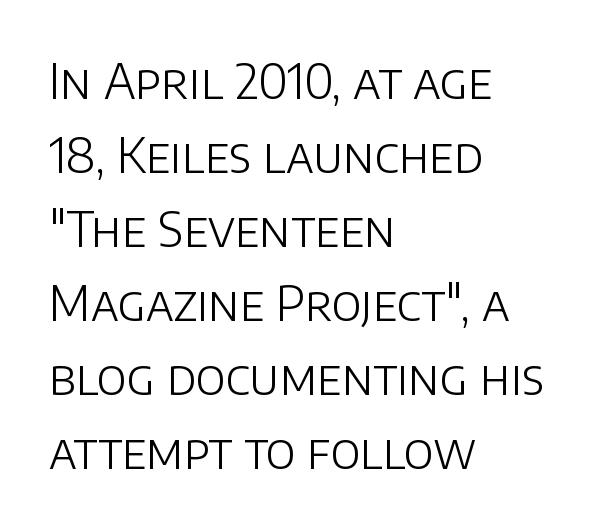
{"serif": "no", "italic": "no", "bold": "no", "weight": "light", "width": "normal", "stroke_contrast": "low", "x_height": "large", "monospaced": "no", "underline": "no", "align": "left", "line_spacing": "normal", "line_spacing_ratio": 1.54, "letter_spacing": "normal", "letter_spacing_em": 0.0, "glyph_px": 48}
